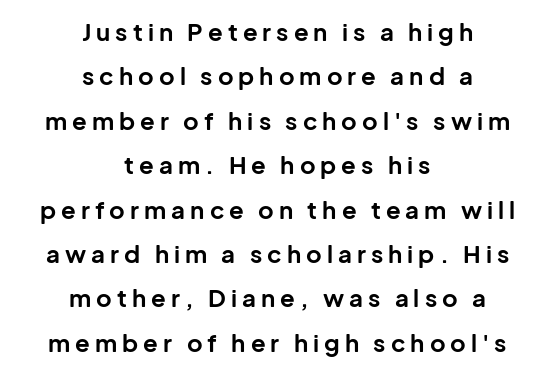
A typesetter would mark this as roman, not italic. The passage is arranged like a title page — every line centered. The area under the type is left untouched. Short note: letters widely spaced. Set as a true bold cut, around the 700 mark.
